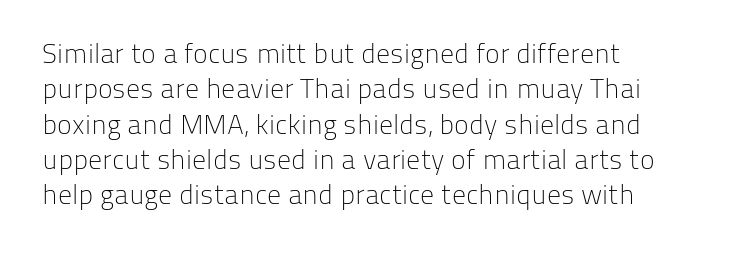
Spacing between characters is what you'd get straight out of the box. This block has exactly the height ordinary leading produces. The letterforms sit at book weight or below. Posture: upright roman. The rendering uses natural spacing where letterforms have individual widths. Quick note: underline off.
